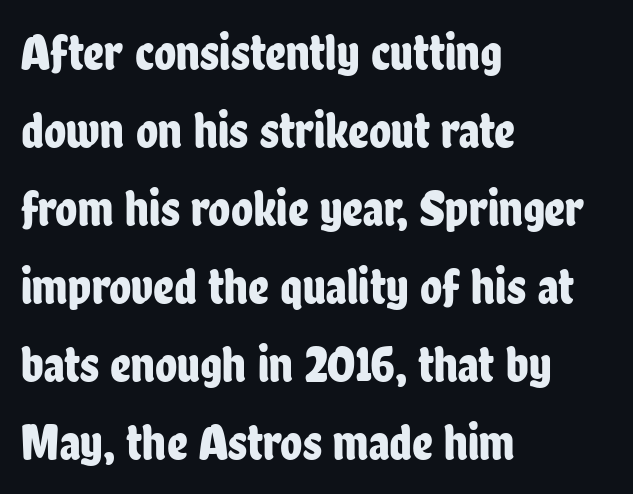
The image shows 51 px condensed sans-serif type, upright; set left-aligned, normal line spacing (1.53x), normal letter spacing, not underlined; low stroke contrast and a medium x-height.
